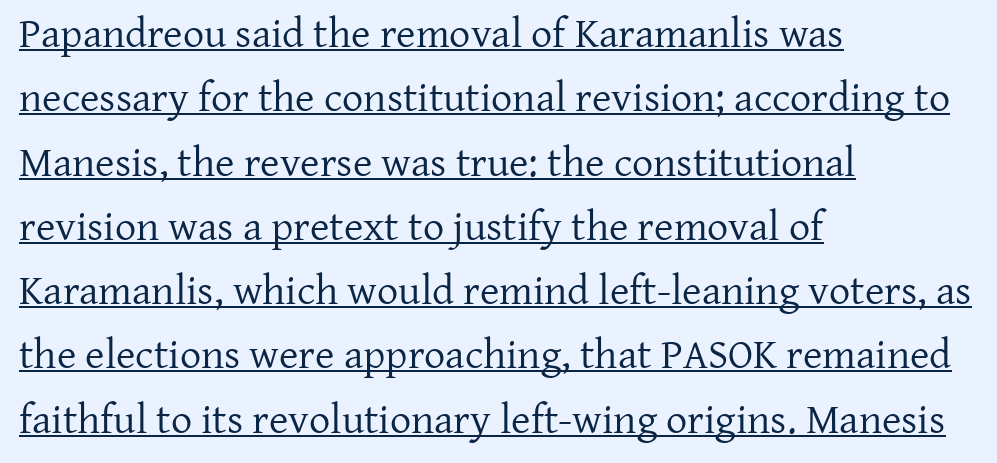
{"serif": "yes", "italic": "no", "bold": "no", "weight": "regular", "width": "normal", "stroke_contrast": "low", "x_height": "medium", "monospaced": "no", "underline": "yes", "align": "left", "line_spacing": "normal", "line_spacing_ratio": 1.53, "letter_spacing": "normal", "letter_spacing_em": 0.0, "glyph_px": 42}
